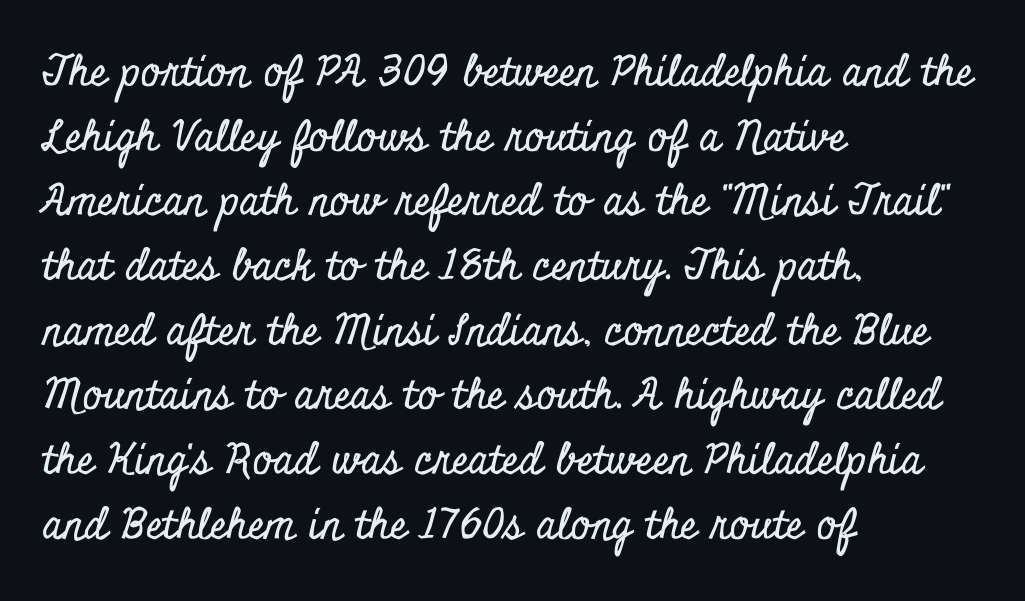
The image shows 42 px condensed serif type; set left-aligned, normal line spacing (1.54x), normal letter spacing, not underlined; low stroke contrast and a small x-height.
